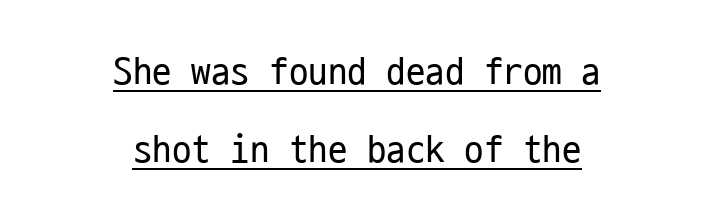
{"serif": "no", "italic": "no", "bold": "no", "weight": "regular", "width": "condensed", "stroke_contrast": "low", "x_height": "medium", "monospaced": "yes", "underline": "yes", "align": "center", "line_spacing": "loose", "line_spacing_ratio": 1.99, "letter_spacing": "normal", "letter_spacing_em": 0.0, "glyph_px": 39}
